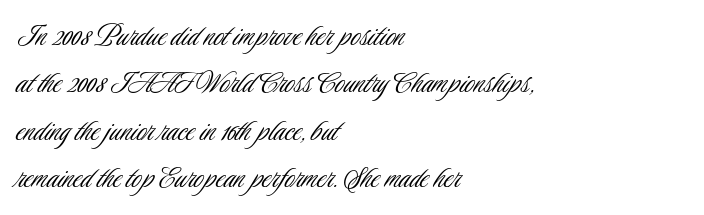
{"serif": "no", "bold": "no", "weight": "light", "width": "condensed", "stroke_contrast": "low", "x_height": "small", "monospaced": "no", "underline": "no", "align": "left", "line_spacing": "normal", "line_spacing_ratio": 1.39, "letter_spacing": "normal", "letter_spacing_em": 0.0, "glyph_px": 34}
